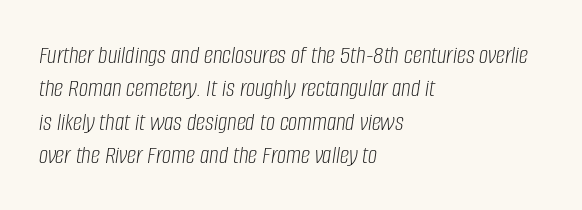
Q: Is the text bold? A: No.
Q: Is the text italic (slanted)? A: Yes, it leans right by about 8 degrees.
Q: Is the text underlined? A: No.
Q: How is the paragraph aligned? A: Left-aligned.
Q: Is the spacing between letters normal or unusually wide? A: Normal.
Q: Is the spacing between lines tight, normal or loose? A: Normal.
